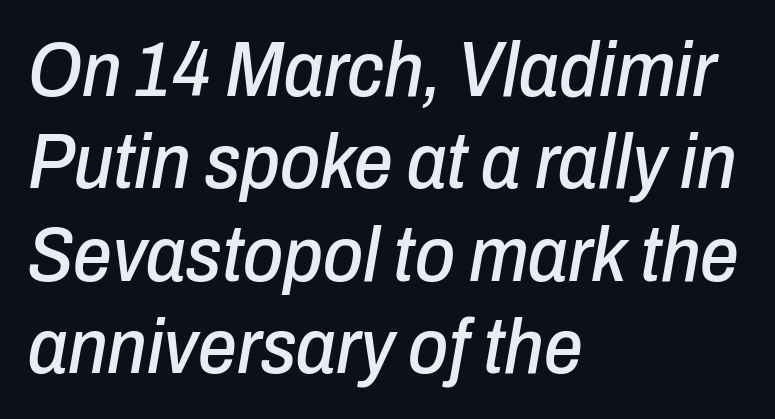
Q: Is the text italic (slanted)? A: Yes, it leans right by about 10 degrees.
Q: Is the text underlined? A: No.
Q: How is the paragraph aligned? A: Left-aligned.
Q: Is the spacing between letters normal or unusually wide? A: Normal.
Q: Width (condensed, normal, or wide)? A: Condensed.
Q: Stroke contrast? A: Low.
Q: x-height? A: Medium.
Q: Monospaced? A: No.
